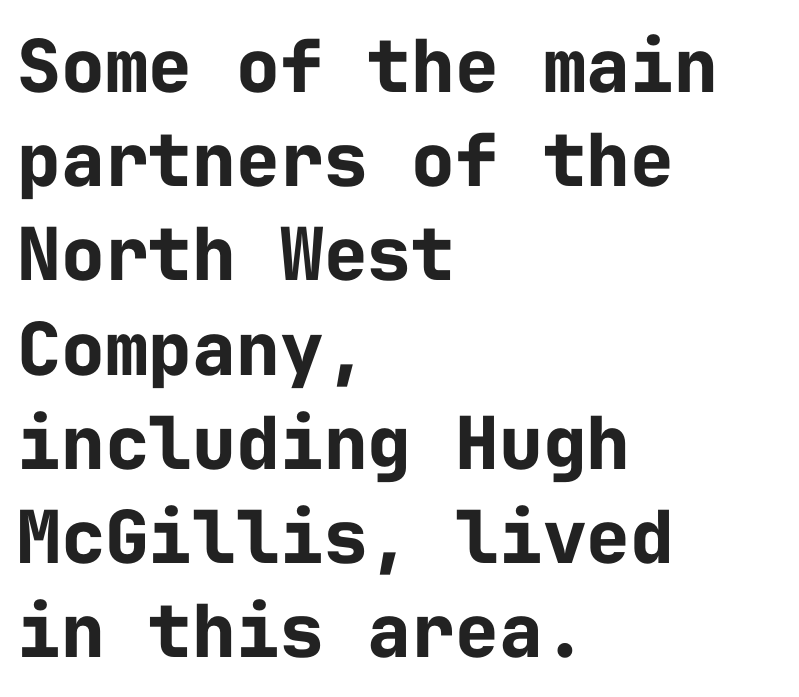
If you measured baseline to baseline, you'd find a middling distance. On the weight axis this lands at bold, roughly 700. The rendering shows plain stroke endings on the letterforms — a sans-serif design. Do the characters align in a grid? Yes, the font is monospaced.
